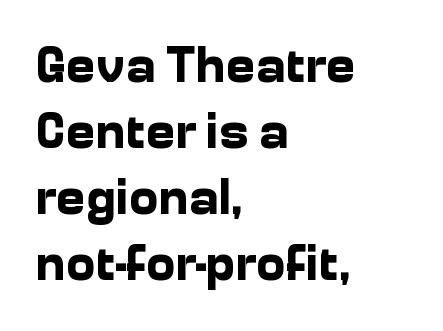
The paragraph has a hard left edge and a soft right edge. You could not count columns in this text — the font is proportionally spaced. Notice how the stems are strictly vertical — no italics here. The rows are spaced the way most documents space them.
